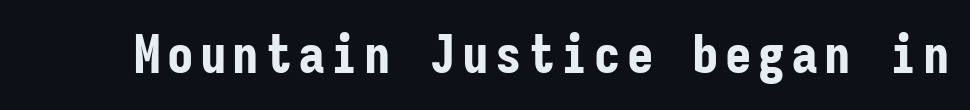
The image shows 53 px bold, condensed sans-serif type, upright, monospaced; set not underlined; low stroke contrast and a medium x-height.
